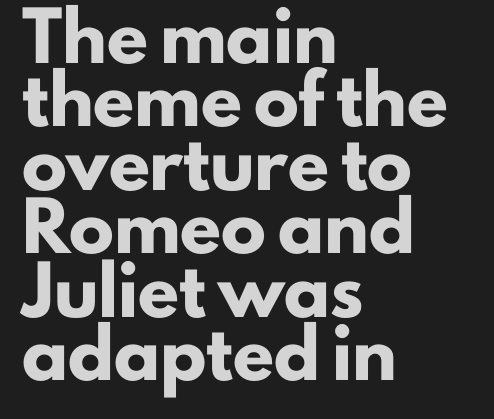
Q: Is the text bold? A: Yes.
Q: Is the text italic (slanted)? A: No, it is upright.
Q: Is the typeface a serif or a sans-serif typeface? A: Sans-serif.
Q: Is the text underlined? A: No.
Q: How is the paragraph aligned? A: Left-aligned.
Q: Is the spacing between letters normal or unusually wide? A: Normal.
Q: Is the spacing between lines tight, normal or loose? A: Normal.
Q: Width (condensed, normal, or wide)? A: Normal.
Q: Stroke contrast? A: Low.
Q: x-height? A: Small.
Q: Monospaced? A: No.
